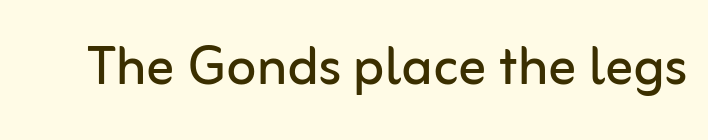
Q: Is the text bold? A: No.
Q: Is the text italic (slanted)? A: No, it is upright.
Q: Is the typeface a serif or a sans-serif typeface? A: Sans-serif.
Q: Is the text underlined? A: No.
Q: Is the spacing between letters normal or unusually wide? A: Normal.
Q: Width (condensed, normal, or wide)? A: Normal.
Q: Stroke contrast? A: Low.
Q: x-height? A: Medium.
Q: Monospaced? A: No.
